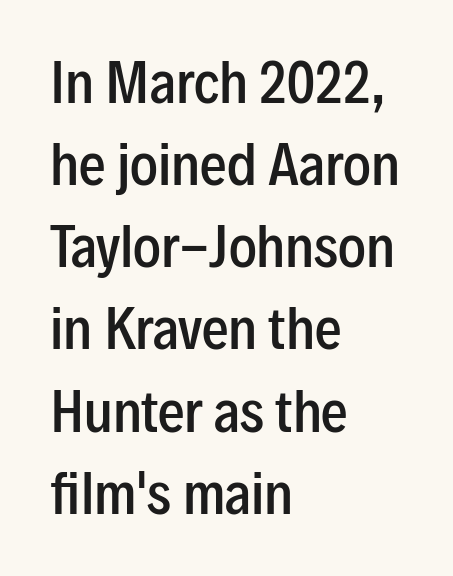
The image shows 53 px semibold, condensed sans-serif type, upright; set left-aligned, normal line spacing (1.55x), normal letter spacing, not underlined; low stroke contrast and a medium x-height.
